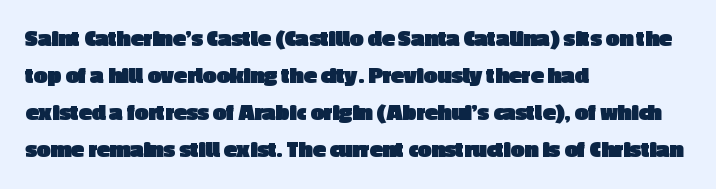
Q: Is the text bold? A: Yes.
Q: Is the text italic (slanted)? A: No, it is upright.
Q: Is the text underlined? A: No.
Q: How is the paragraph aligned? A: Left-aligned.
Q: Is the spacing between letters normal or unusually wide? A: Normal.
Q: Is the spacing between lines tight, normal or loose? A: Normal.
